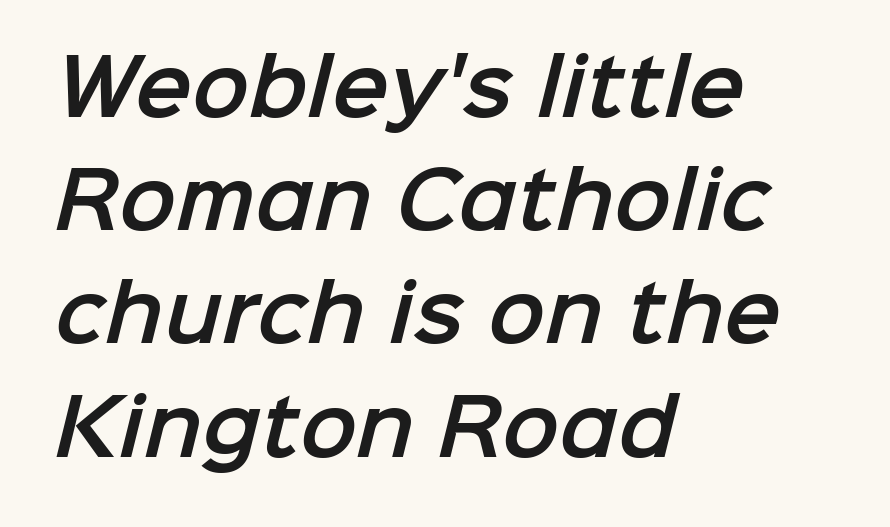
Varying glyph widths throughout — classic text-font behaviour. The passage shown is not underscored anywhere. The line-height multiplier appears to be the usual default. Characters follow at the spacing the type designer built in.
